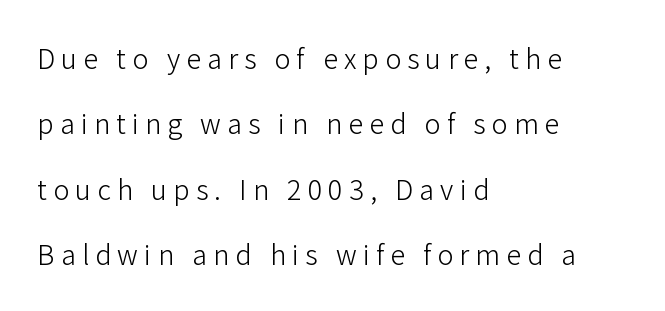
The image shows 27 px text type, upright; set left-aligned, loose line spacing (2.42x), unusually wide letter spacing (+0.23 em), not underlined.
